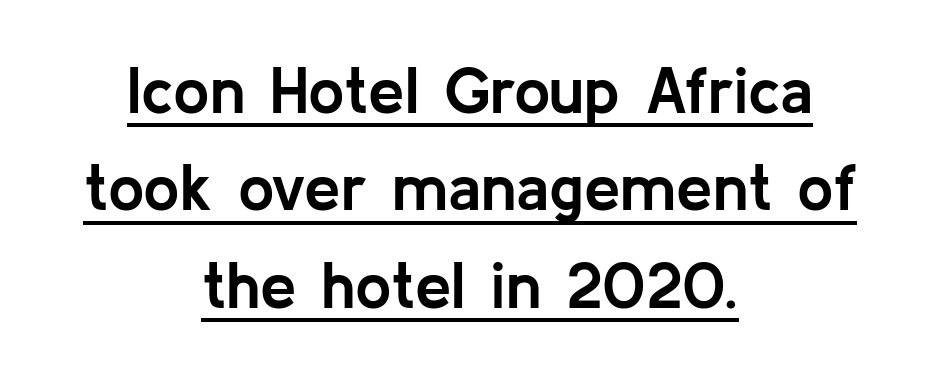
Unlike italic type, these characters show no tilt at all. The sample has been set heavy, in full bold. Grotesque or geometric, the face here clearly has no serifs. These lines are rendered in a variable-pitch font. Somebody hit Ctrl+U on this one — the words are underlined. If you folded the block vertically in half, each line would mirror itself in length.
